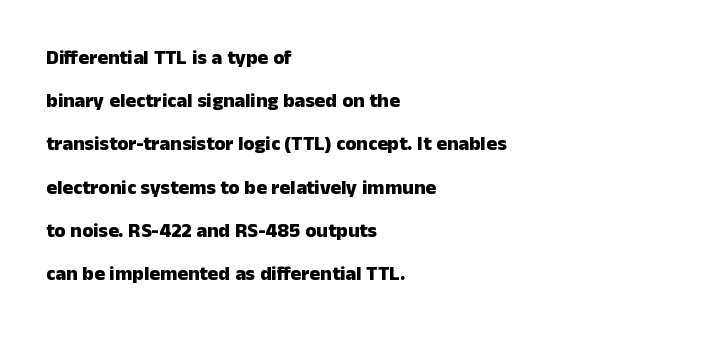
The image shows 20 px bold type, upright; set left-aligned, loose line spacing (2.16x), normal letter spacing, not underlined.
